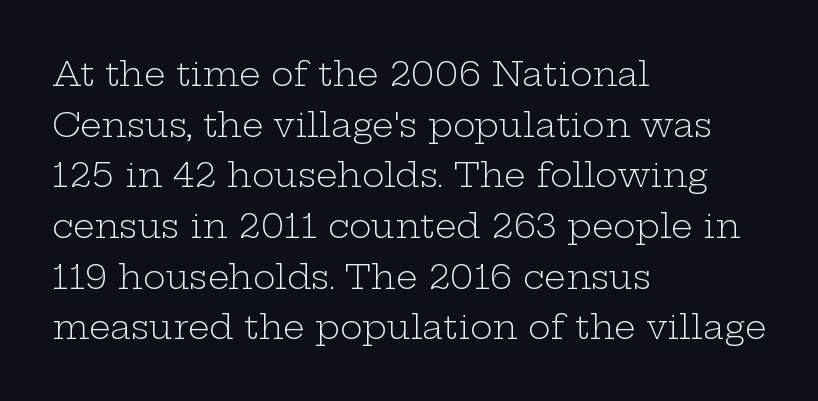
Q: Is the text bold? A: No.
Q: Is the text italic (slanted)? A: No, it is upright.
Q: Is the typeface a serif or a sans-serif typeface? A: Serif.
Q: Is the text underlined? A: No.
Q: How is the paragraph aligned? A: Left-aligned.
Q: Is the spacing between letters normal or unusually wide? A: Normal.
Q: Is the spacing between lines tight, normal or loose? A: Normal.
Q: Width (condensed, normal, or wide)? A: Wide.
Q: Stroke contrast? A: Low.
Q: x-height? A: Medium.
Q: Monospaced? A: No.
